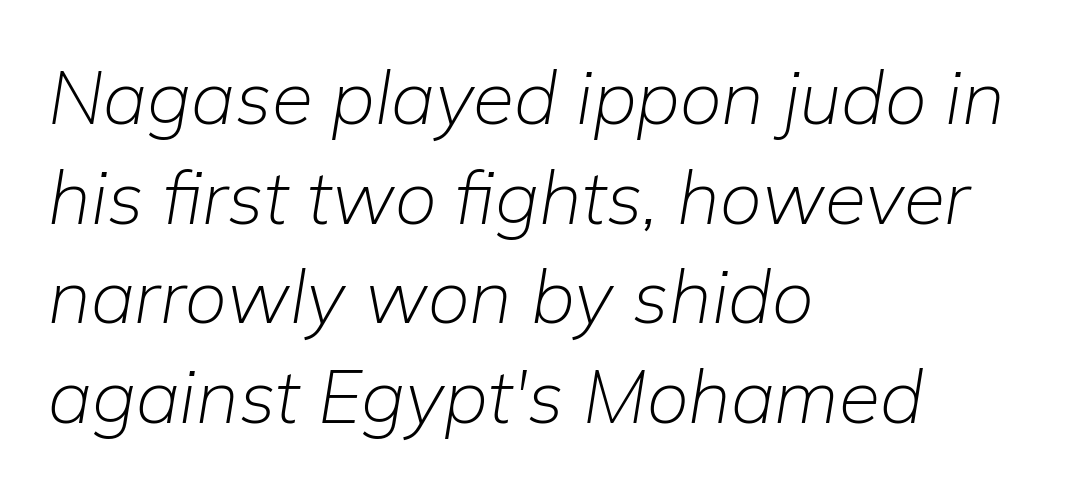
{"italic": "yes", "lean": "right", "slant_degrees": 9, "bold": "no", "weight": "light", "width": "normal", "stroke_contrast": "low", "x_height": "medium", "monospaced": "no", "underline": "no", "align": "left", "line_spacing": "normal", "line_spacing_ratio": 1.33, "letter_spacing": "normal", "letter_spacing_em": 0.0, "glyph_px": 75}
